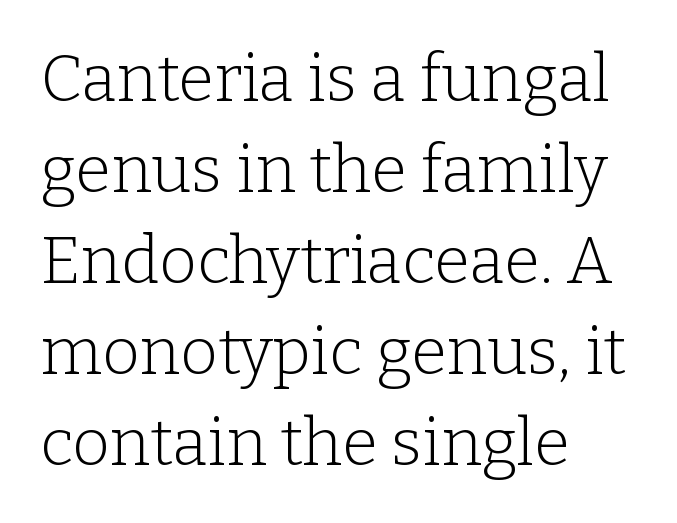
The space directly below the letters is spotless. The face used here is proportionally spaced, like ordinary book or web type. The strokes are not fattened; the text isn't bold. The typeface chosen for these lines features serifs. The compositor pushed each line to the left boundary.
